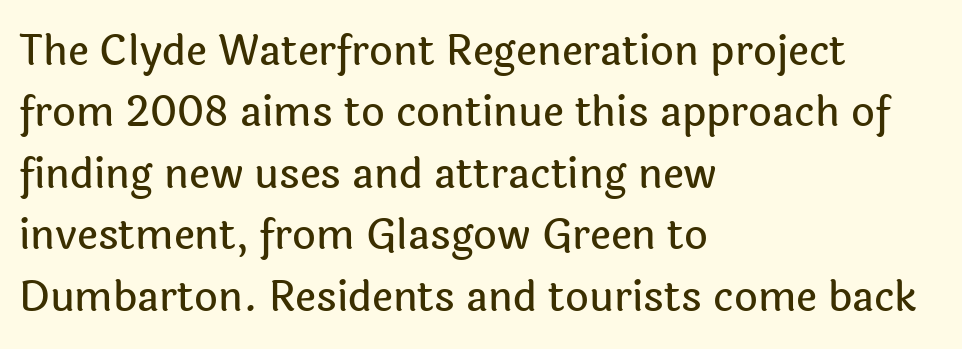
Q: Is the text italic (slanted)? A: No, it is upright.
Q: Is the typeface a serif or a sans-serif typeface? A: Sans-serif.
Q: Is the text underlined? A: No.
Q: How is the paragraph aligned? A: Left-aligned.
Q: Is the spacing between letters normal or unusually wide? A: Normal.
Q: Is the spacing between lines tight, normal or loose? A: Normal.
Q: Width (condensed, normal, or wide)? A: Normal.
Q: x-height? A: Medium.
Q: Monospaced? A: No.
